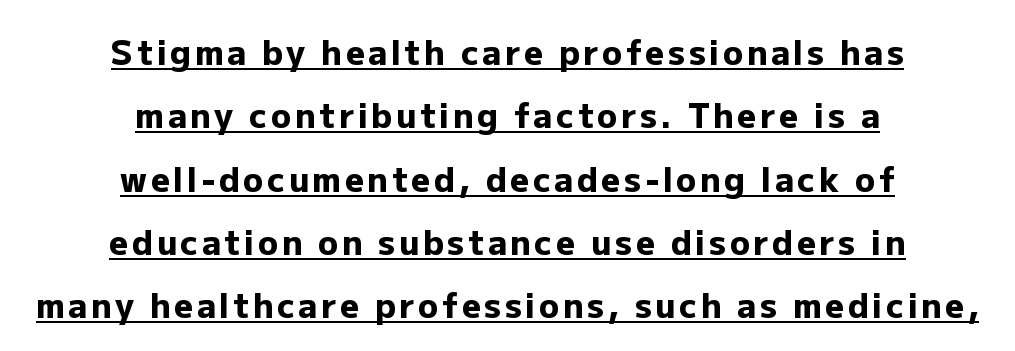
The image shows 33 px heavy sans-serif type, upright; set centered, loose line spacing (1.92x), underlined; low stroke contrast and a medium x-height.
